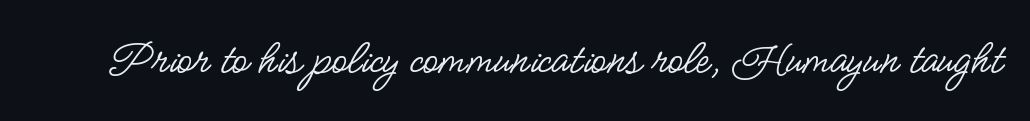
The image shows 50 px regular-weight, condensed sans-serif type; set normal letter spacing, not underlined; low stroke contrast and a small x-height.
